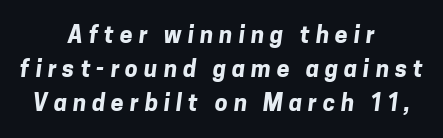
Q: Is the text bold? A: Yes.
Q: Is the text underlined? A: No.
Q: How is the paragraph aligned? A: Centered.
Q: Is the spacing between letters normal or unusually wide? A: Unusually wide.
Q: Is the spacing between lines tight, normal or loose? A: Normal.
